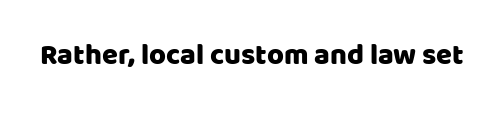
The image shows 29 px sans-serif type, upright; set normal letter spacing, not underlined; low stroke contrast and a large x-height.
